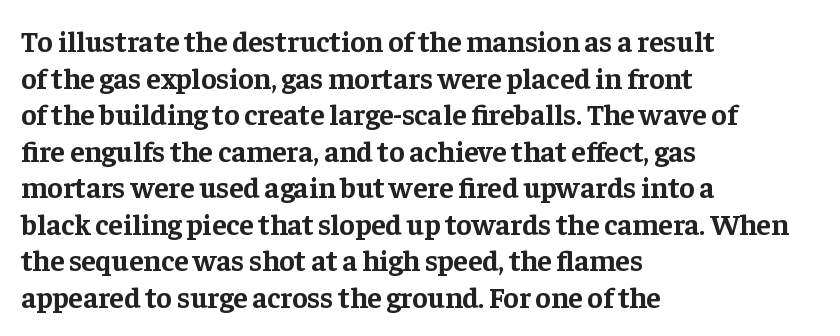
The image shows 29 px bold serif type, upright; set left-aligned, normal line spacing (1.26x), normal letter spacing, not underlined; low stroke contrast and a medium x-height.
